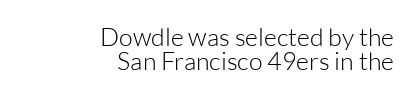
Q: Is the text bold? A: No.
Q: Is the text italic (slanted)? A: No, it is upright.
Q: Is the text underlined? A: No.
Q: How is the paragraph aligned? A: Right-aligned.
Q: Is the spacing between letters normal or unusually wide? A: Normal.
Q: Is the spacing between lines tight, normal or loose? A: Tight.
